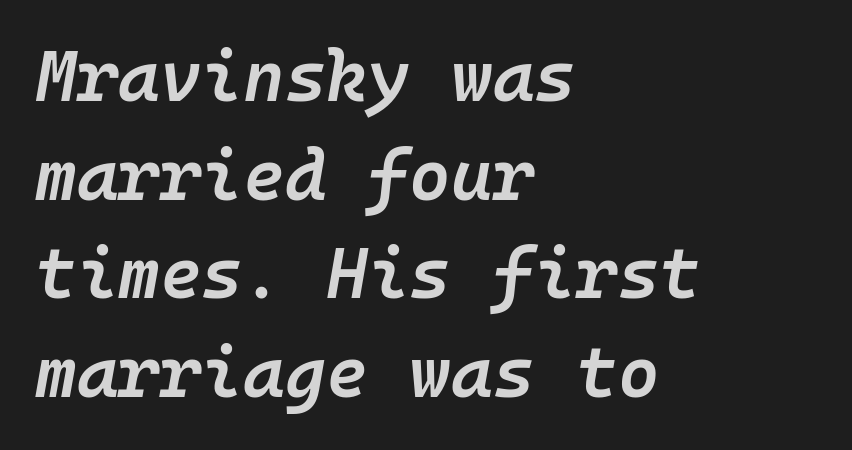
{"italic": "yes", "lean": "right", "slant_degrees": 10, "bold": "semi", "weight": "semibold", "width": "normal", "stroke_contrast": "low", "x_height": "medium", "monospaced": "yes", "underline": "no", "align": "left", "line_spacing": "normal", "line_spacing_ratio": 1.39, "letter_spacing": "normal", "letter_spacing_em": 0.0, "glyph_px": 71}
